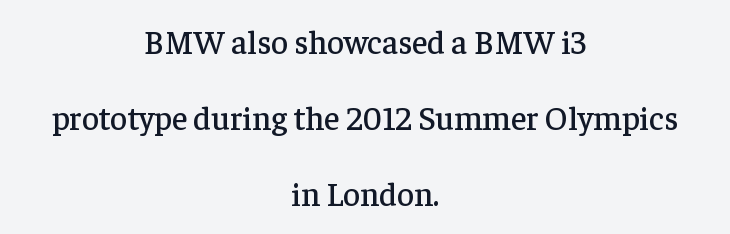
Summary of vertical rhythm: relaxed, with wide interline spacing. Every row of glyphs is offset so its center matches the block's center. Anything drawn beneath the words? Only blank space. Honestly, the letter spacing is just normal — you wouldn't notice it.
